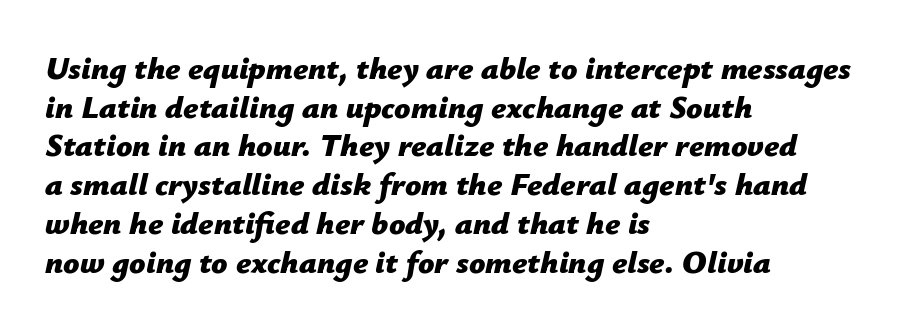
Q: Is the text bold? A: Yes.
Q: Is the text italic (slanted)? A: Yes, it leans right by about 12 degrees.
Q: Is the text underlined? A: No.
Q: How is the paragraph aligned? A: Left-aligned.
Q: Is the spacing between letters normal or unusually wide? A: Normal.
Q: Width (condensed, normal, or wide)? A: Normal.
Q: Stroke contrast? A: Low.
Q: x-height? A: Medium.
Q: Monospaced? A: No.
